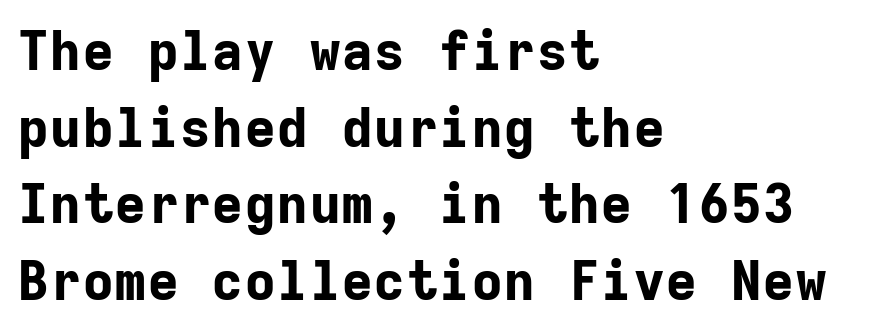
{"serif": "no", "italic": "no", "bold": "yes", "weight": "bold", "width": "normal", "stroke_contrast": "low", "x_height": "medium", "monospaced": "yes", "underline": "no", "align": "left", "line_spacing": "normal", "line_spacing_ratio": 1.42, "letter_spacing": "normal", "letter_spacing_em": 0.0, "glyph_px": 54}
